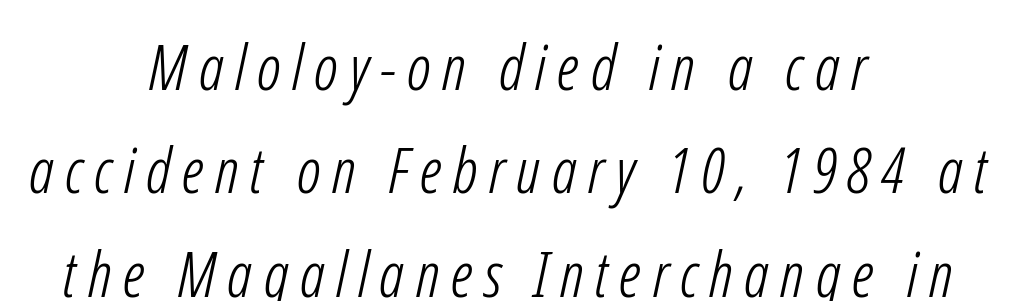
Q: Is the text bold? A: No.
Q: Is the typeface a serif or a sans-serif typeface? A: Sans-serif.
Q: Is the text underlined? A: No.
Q: How is the paragraph aligned? A: Centered.
Q: Is the spacing between lines tight, normal or loose? A: Normal.
Q: Width (condensed, normal, or wide)? A: Condensed.
Q: Stroke contrast? A: Low.
Q: x-height? A: Medium.
Q: Monospaced? A: No.
